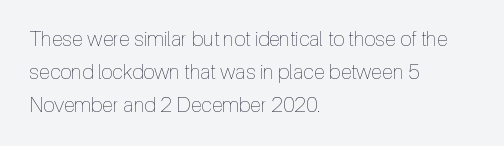
{"italic": "no", "bold": "no", "underline": "no", "align": "left", "line_spacing": "normal", "line_spacing_ratio": 1.56, "letter_spacing": "normal", "letter_spacing_em": 0.0, "glyph_px": 21}
